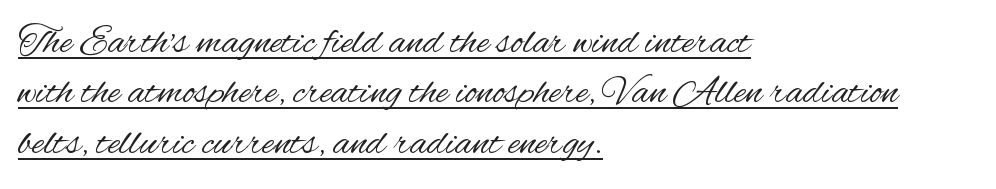
{"serif": "no", "bold": "no", "weight": "regular", "width": "condensed", "stroke_contrast": "medium", "x_height": "small", "monospaced": "no", "underline": "yes", "align": "left", "line_spacing_ratio": 1.23, "letter_spacing": "normal", "letter_spacing_em": 0.0, "glyph_px": 41}
